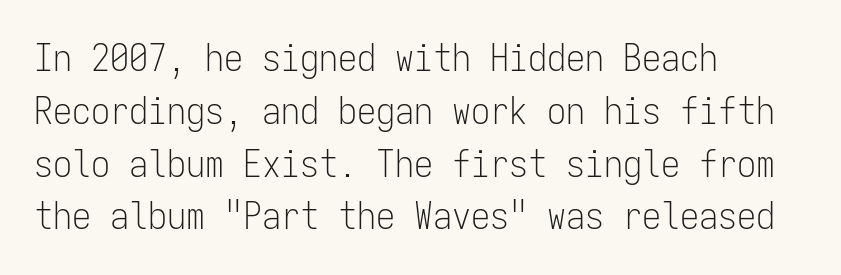
The image shows 38 px light, condensed sans-serif type, upright, monospaced; set left-aligned, normal line spacing (1.39x), normal letter spacing, not underlined; low stroke contrast and a medium x-height.
